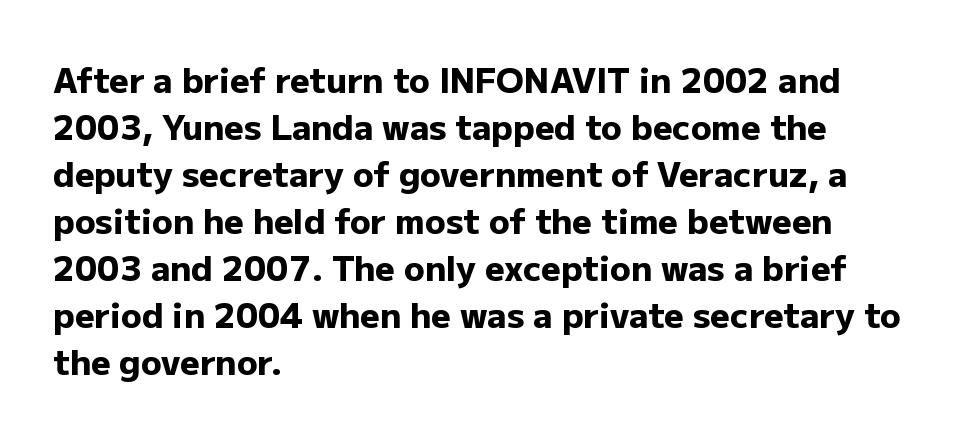
Q: Is the text bold? A: Yes.
Q: Is the text italic (slanted)? A: No, it is upright.
Q: Is the typeface a serif or a sans-serif typeface? A: Sans-serif.
Q: Is the text underlined? A: No.
Q: How is the paragraph aligned? A: Left-aligned.
Q: Is the spacing between letters normal or unusually wide? A: Normal.
Q: Is the spacing between lines tight, normal or loose? A: Normal.
Q: Width (condensed, normal, or wide)? A: Normal.
Q: Stroke contrast? A: Low.
Q: x-height? A: Medium.
Q: Monospaced? A: No.
